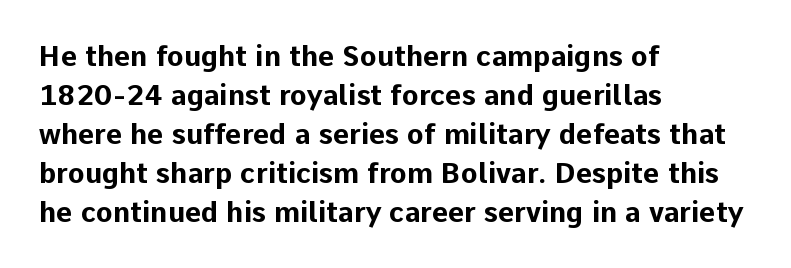
Q: Is the text bold? A: Yes.
Q: Is the text italic (slanted)? A: No, it is upright.
Q: Is the typeface a serif or a sans-serif typeface? A: Sans-serif.
Q: Is the text underlined? A: No.
Q: How is the paragraph aligned? A: Left-aligned.
Q: Is the spacing between letters normal or unusually wide? A: Normal.
Q: Is the spacing between lines tight, normal or loose? A: Normal.
Q: Width (condensed, normal, or wide)? A: Normal.
Q: Stroke contrast? A: Low.
Q: x-height? A: Medium.
Q: Monospaced? A: No.
